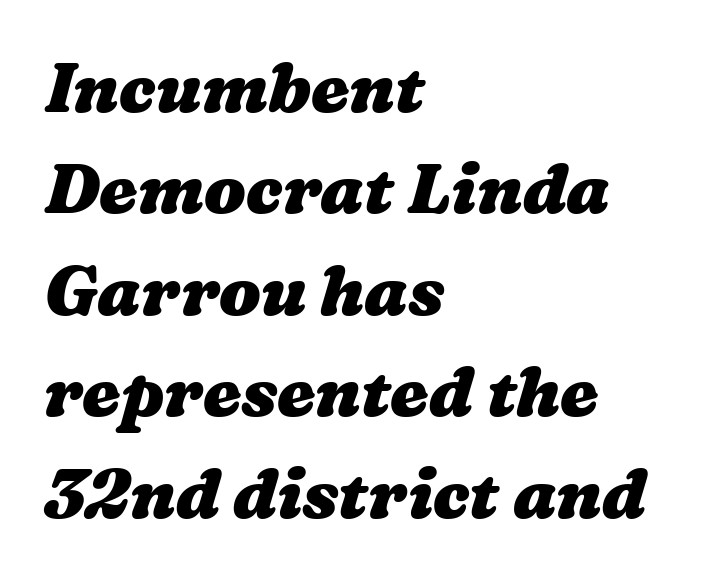
Q: Is the text bold? A: Yes.
Q: Is the text underlined? A: No.
Q: How is the paragraph aligned? A: Left-aligned.
Q: Is the spacing between letters normal or unusually wide? A: Normal.
Q: Is the spacing between lines tight, normal or loose? A: Normal.
Q: Width (condensed, normal, or wide)? A: Wide.
Q: Stroke contrast? A: Medium.
Q: x-height? A: Medium.
Q: Monospaced? A: No.
